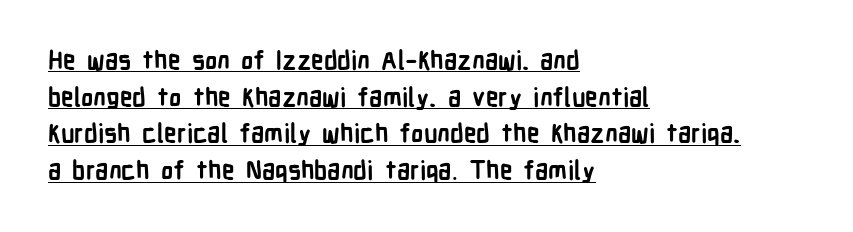
Q: Is the text bold? A: Yes.
Q: Is the text italic (slanted)? A: No, it is upright.
Q: Is the text underlined? A: Yes.
Q: How is the paragraph aligned? A: Left-aligned.
Q: Is the spacing between letters normal or unusually wide? A: Normal.
Q: Is the spacing between lines tight, normal or loose? A: Normal.
